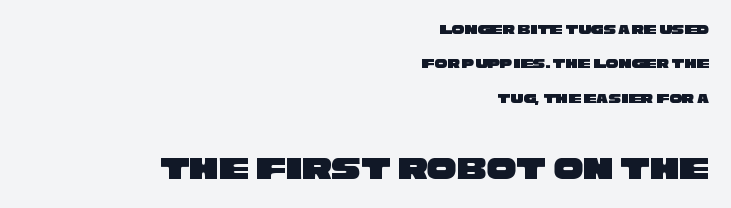
{"serif": "no", "width": "wide", "stroke_contrast": "low", "x_height": "large", "monospaced": "no", "underline": "no", "align": "right", "line_spacing": "loose", "line_spacing_ratio": 2.46, "letter_spacing": "normal", "letter_spacing_em": 0.0, "larger_block": "second", "size_ratio": 2.36, "glyph_px": 33}
